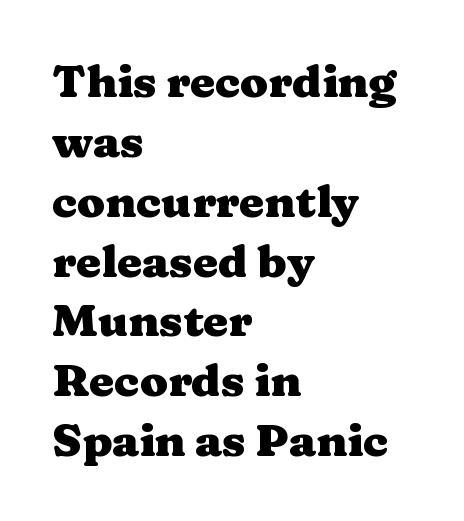
Q: Is the text bold? A: Yes.
Q: Is the text italic (slanted)? A: No, it is upright.
Q: Is the typeface a serif or a sans-serif typeface? A: Serif.
Q: Is the text underlined? A: No.
Q: How is the paragraph aligned? A: Left-aligned.
Q: Is the spacing between letters normal or unusually wide? A: Normal.
Q: Is the spacing between lines tight, normal or loose? A: Normal.
Q: Width (condensed, normal, or wide)? A: Wide.
Q: Stroke contrast? A: Medium.
Q: x-height? A: Medium.
Q: Monospaced? A: No.
